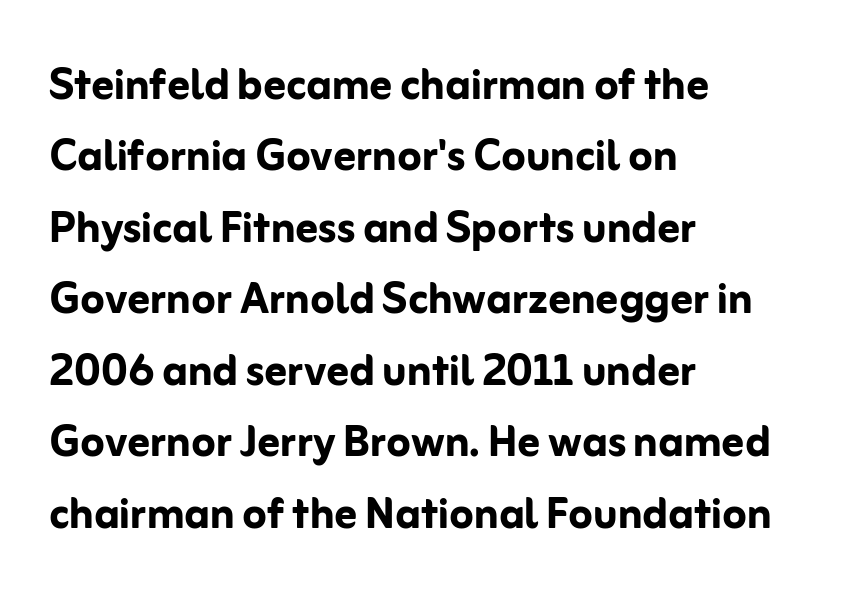
These lines are rendered in a variable-pitch font. The line texture is even and compact thanks to regular tracking. Check under the words: just untouched page. Nope, not italic — everything's standing straight. A typesetter would call this leading conventional body-copy spacing. The font is running at its bold setting.
